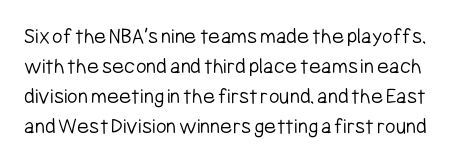
The image shows 23 px text type, upright; set normal line spacing (1.3x), normal letter spacing, not underlined.
